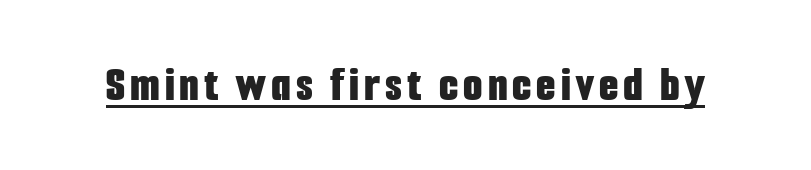
Q: Is the text bold? A: Yes.
Q: Is the text italic (slanted)? A: No, it is upright.
Q: Is the typeface a serif or a sans-serif typeface? A: Sans-serif.
Q: Is the text underlined? A: Yes.
Q: Width (condensed, normal, or wide)? A: Condensed.
Q: Stroke contrast? A: Low.
Q: x-height? A: Medium.
Q: Monospaced? A: No.
